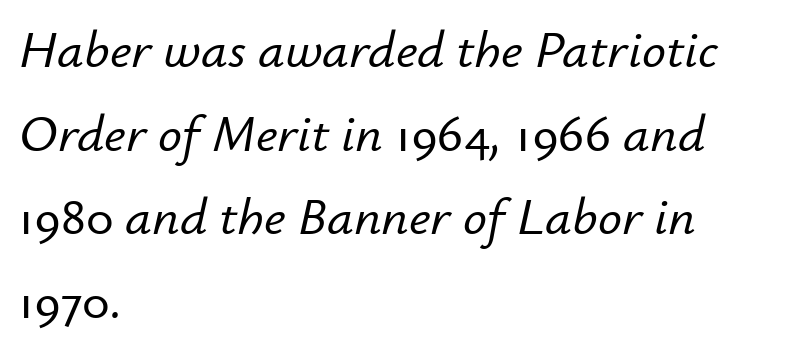
{"italic": "yes", "lean": "right", "slant_degrees": 12, "width": "normal", "stroke_contrast": "low", "x_height": "small", "monospaced": "no", "underline": "no", "align": "left", "line_spacing": "normal", "line_spacing_ratio": 1.58, "letter_spacing": "normal", "letter_spacing_em": 0.0, "glyph_px": 53}
